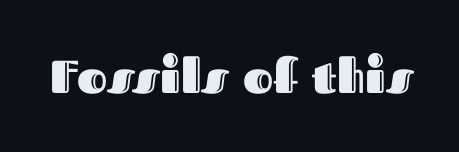
{"italic": "no", "width": "normal", "x_height": "medium", "monospaced": "no", "underline": "no", "letter_spacing": "normal", "letter_spacing_em": 0.0, "glyph_px": 46}
